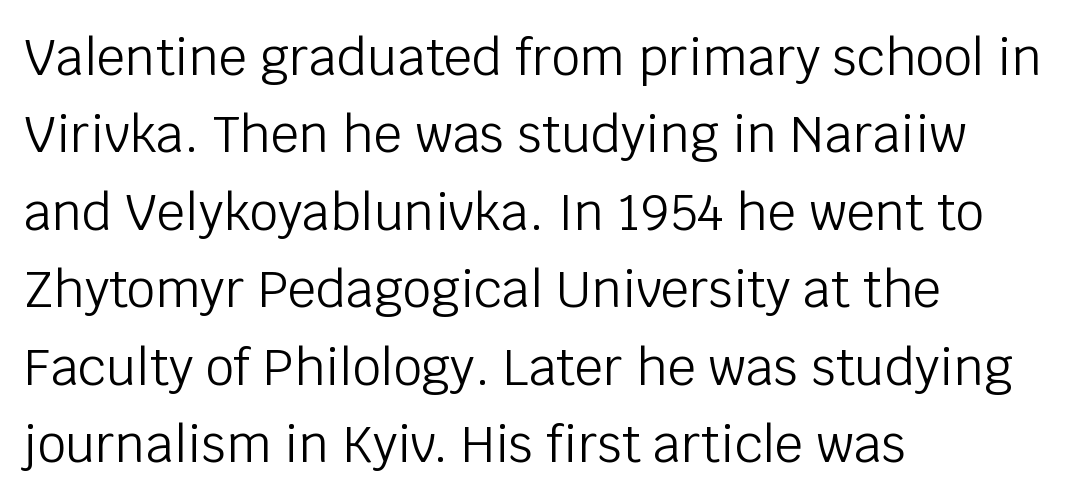
Q: Is the text bold? A: No.
Q: Is the text italic (slanted)? A: No, it is upright.
Q: Is the typeface a serif or a sans-serif typeface? A: Sans-serif.
Q: Is the text underlined? A: No.
Q: How is the paragraph aligned? A: Left-aligned.
Q: Is the spacing between letters normal or unusually wide? A: Normal.
Q: Is the spacing between lines tight, normal or loose? A: Normal.
Q: Width (condensed, normal, or wide)? A: Normal.
Q: Stroke contrast? A: Low.
Q: x-height? A: Large.
Q: Monospaced? A: No.
